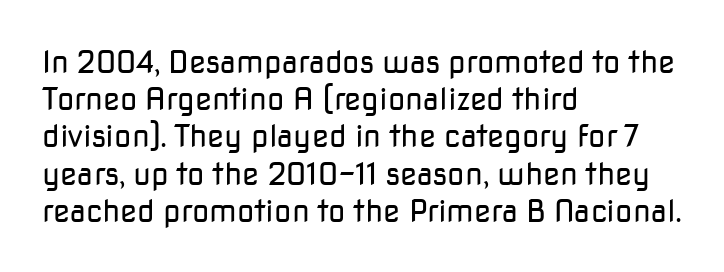
Q: Is the text bold? A: No.
Q: Is the text italic (slanted)? A: No, it is upright.
Q: Is the typeface a serif or a sans-serif typeface? A: Sans-serif.
Q: Is the text underlined? A: No.
Q: How is the paragraph aligned? A: Left-aligned.
Q: Is the spacing between letters normal or unusually wide? A: Normal.
Q: Width (condensed, normal, or wide)? A: Normal.
Q: Stroke contrast? A: Low.
Q: x-height? A: Medium.
Q: Monospaced? A: No.
